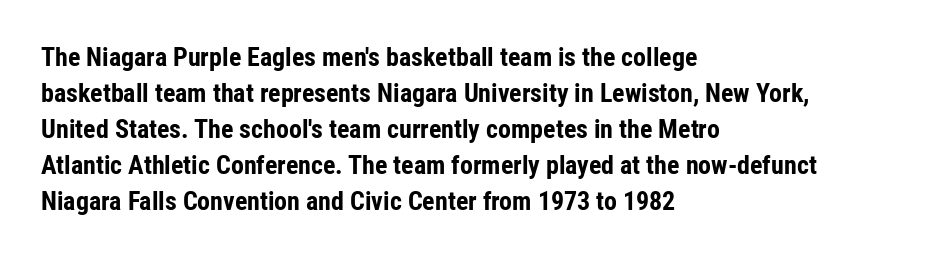
Weight: bold. Inter-character spacing is left at the font's built-in metrics. Check the space under the baseline: it is left empty. These lines sit exactly where default settings would place them. Compared with a centered layout, this one pins lines to the left instead.
